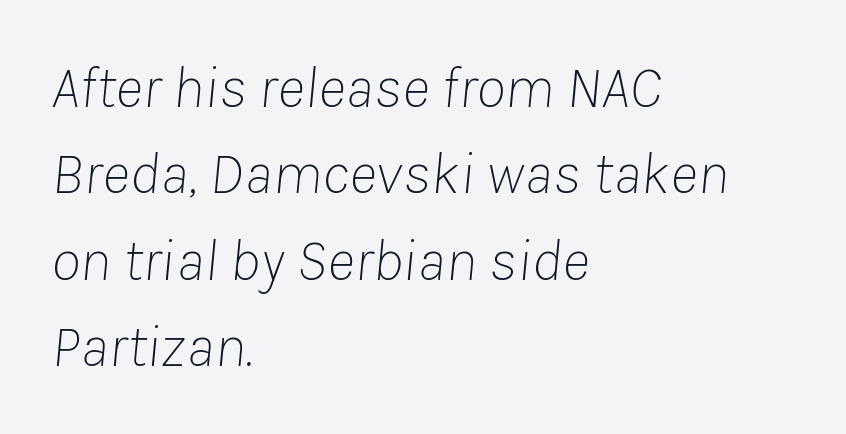
{"italic": "yes", "lean": "right", "slant_degrees": 8, "bold": "no", "weight": "thin", "width": "normal", "stroke_contrast": "low", "x_height": "medium", "monospaced": "no", "underline": "no", "align": "left", "line_spacing": "normal", "line_spacing_ratio": 1.44, "letter_spacing": "normal", "letter_spacing_em": 0.0, "glyph_px": 60}
